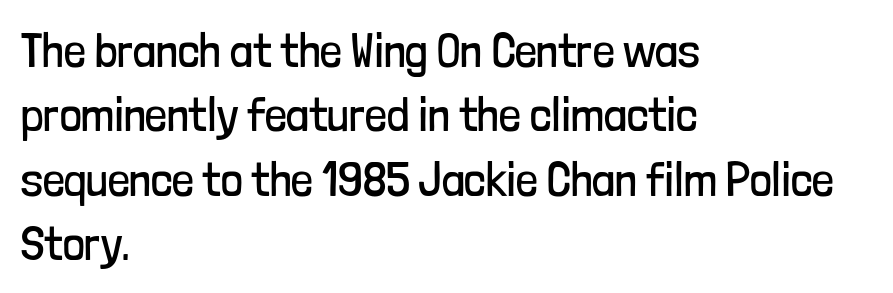
Q: Is the text bold? A: No.
Q: Is the text italic (slanted)? A: No, it is upright.
Q: Is the typeface a serif or a sans-serif typeface? A: Sans-serif.
Q: Is the text underlined? A: No.
Q: How is the paragraph aligned? A: Left-aligned.
Q: Is the spacing between letters normal or unusually wide? A: Normal.
Q: Is the spacing between lines tight, normal or loose? A: Normal.
Q: Width (condensed, normal, or wide)? A: Condensed.
Q: Stroke contrast? A: Low.
Q: x-height? A: Medium.
Q: Monospaced? A: No.
